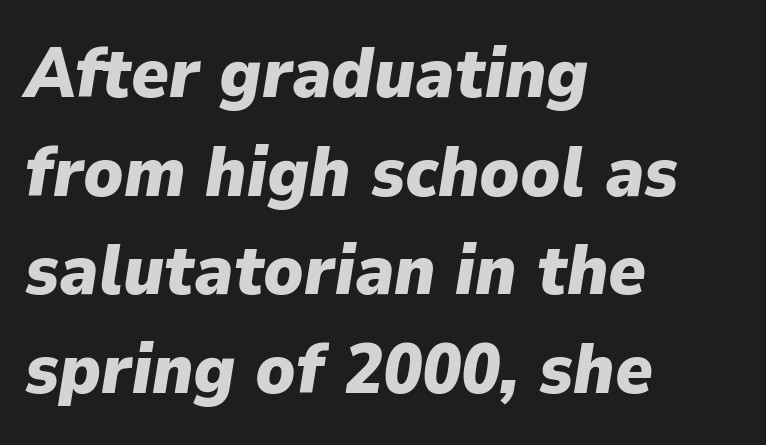
Q: Is the text bold? A: Yes.
Q: Is the text italic (slanted)? A: Yes, it leans right by about 9 degrees.
Q: Is the text underlined? A: No.
Q: How is the paragraph aligned? A: Left-aligned.
Q: Is the spacing between letters normal or unusually wide? A: Normal.
Q: Is the spacing between lines tight, normal or loose? A: Normal.
Q: Width (condensed, normal, or wide)? A: Normal.
Q: Stroke contrast? A: Low.
Q: x-height? A: Medium.
Q: Monospaced? A: No.
